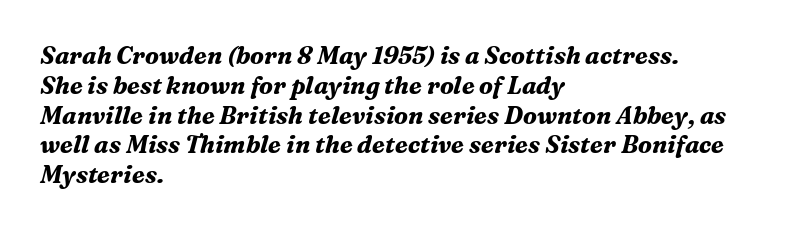
The image shows 24 px bold type, italic (leaning right); set left-aligned, line spacing 1.24x, normal letter spacing, not underlined.
